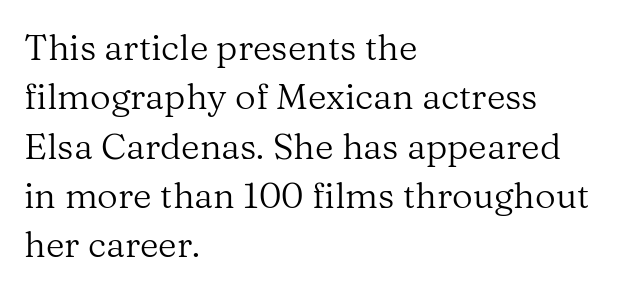
The image shows 36 px regular-weight serif type, upright; set left-aligned, normal line spacing (1.37x), normal letter spacing, not underlined; medium stroke contrast and a medium x-height.
